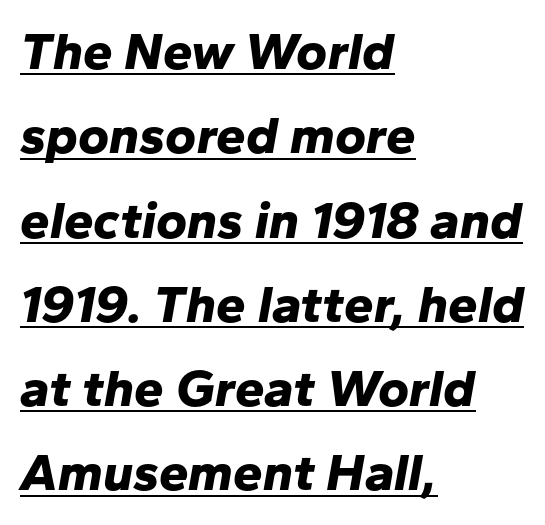
The image shows 53 px bold type, italic (leaning right); set left-aligned, normal line spacing (1.59x), normal letter spacing, underlined; low stroke contrast and a medium x-height.
